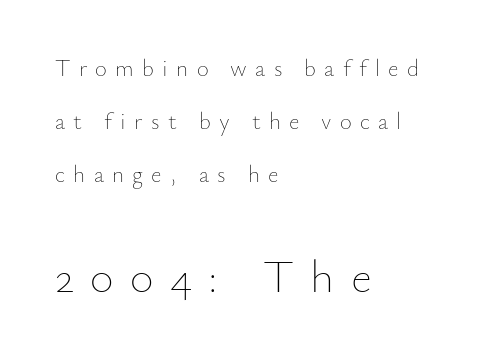
Is this a heavy cut? Hardly; it is regular or lighter. Compared with typical paragraphs, the rows here are farther apart. Here the second block reads like a headline and the first like body copy. The tracking reads as deliberately expanded to a designer's eye. Style check: upright. Here the designer chose a conventional face with non-uniform glyph widths.
